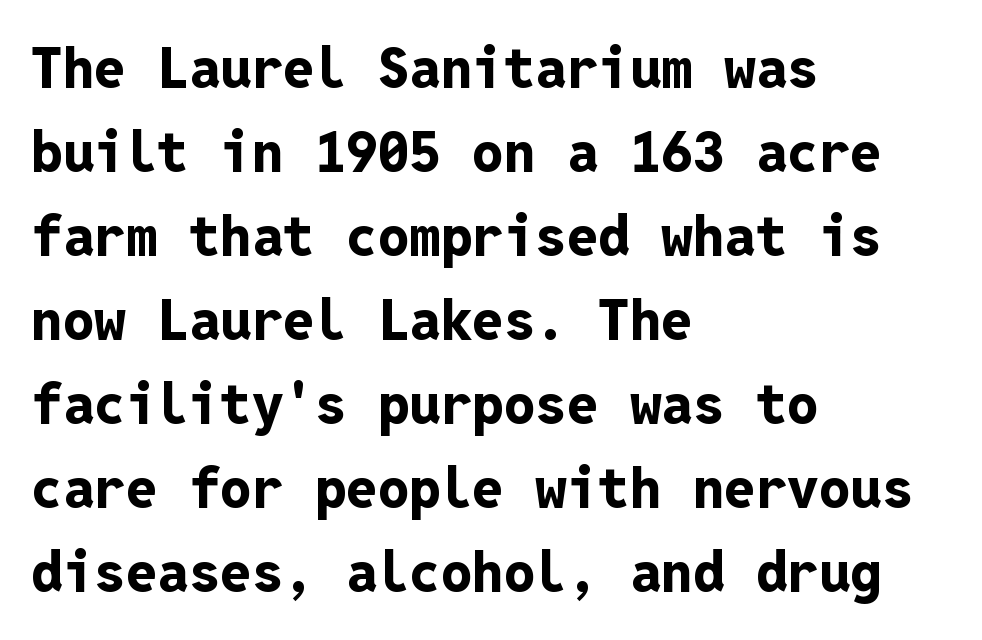
{"serif": "no", "italic": "no", "bold": "yes", "weight": "bold", "width": "normal", "stroke_contrast": "low", "x_height": "medium", "monospaced": "yes", "underline": "no", "align": "left", "line_spacing": "normal", "line_spacing_ratio": 1.5, "letter_spacing": "normal", "letter_spacing_em": 0.0, "glyph_px": 56}
